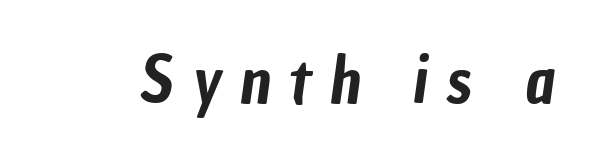
Honestly, the letter spacing is so wide it's the main thing you notice. These lines are rendered in a variable-pitch font. No word sits above an underline. Typographically, this falls in the sans-serif category.
